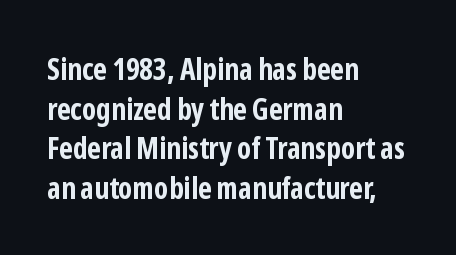
The rendering uses a moderate line-height, typical for paragraphs. Casual observation: everything's shoved over to the left. Descenders are the only things crossing below the line. The specimen reads as upright at a glance. Regarding serifs, this sample does without them. Nobody touched the tracking dial on this one.
